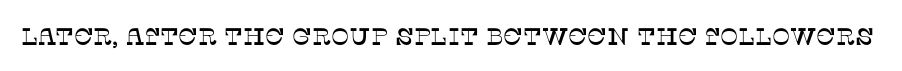
Observe the ordinary spacing: letters are neighbours, not strangers. Underline: absent. Rendered with straight, roman letterforms.
